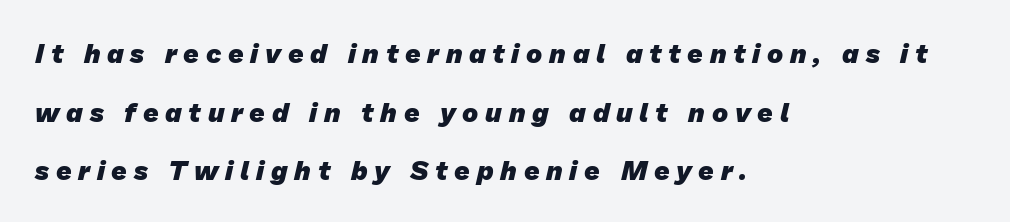
Q: Is the text bold? A: Yes.
Q: Is the text underlined? A: No.
Q: How is the paragraph aligned? A: Left-aligned.
Q: Is the spacing between letters normal or unusually wide? A: Unusually wide.
Q: Is the spacing between lines tight, normal or loose? A: Loose.
